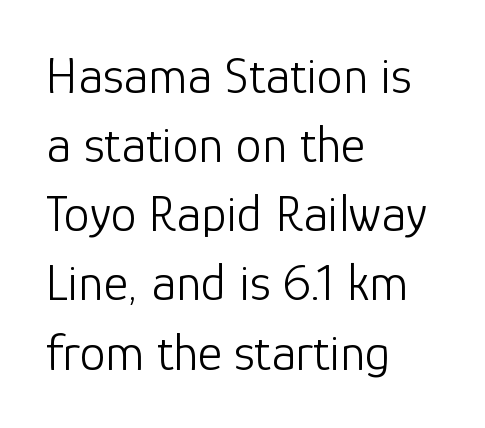
{"serif": "no", "italic": "no", "bold": "no", "weight": "light", "width": "normal", "stroke_contrast": "low", "x_height": "medium", "monospaced": "no", "underline": "no", "align": "left", "line_spacing": "normal", "line_spacing_ratio": 1.33, "letter_spacing": "normal", "letter_spacing_em": 0.0, "glyph_px": 52}
